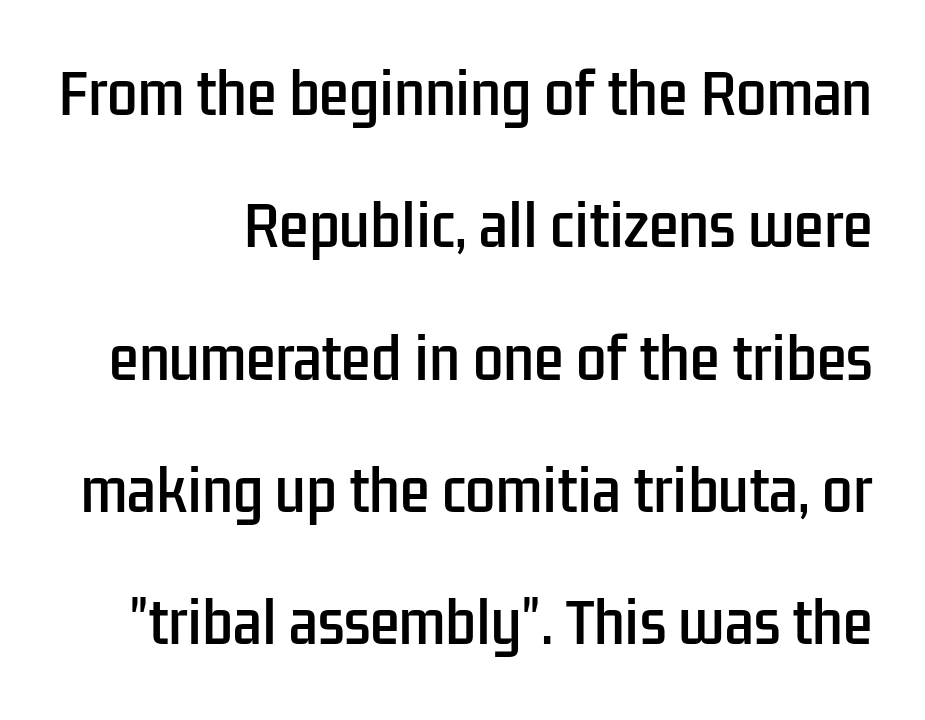
This sample has the flowing, uneven cadence of proportional lettering. Airy leading. Does the lettering tilt? It doesn't — this is upright. Serifs: no, the terminals of the letterforms are clean.
